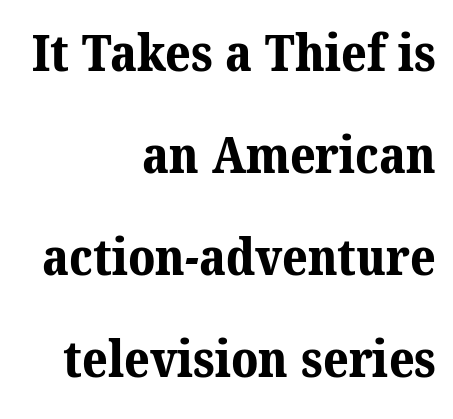
The image shows 50 px bold serif type; set right-aligned, loose line spacing (2.04x), normal letter spacing, not underlined; medium stroke contrast and a medium x-height.
